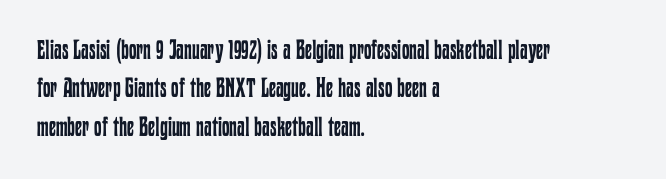
{"italic": "no", "bold": "no", "underline": "no", "align": "left", "line_spacing": "normal", "line_spacing_ratio": 1.42, "letter_spacing": "normal", "letter_spacing_em": 0.0, "glyph_px": 27}
